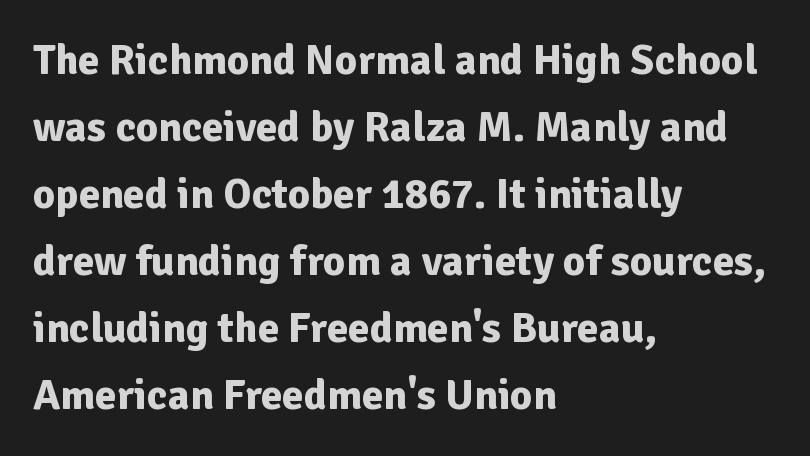
Leading matches the norm, producing a regular column. Spacing verdict: proportional, widths tailored to each character. The space beneath each line is pristine and unruled. Typographically, this falls in the sans-serif category. You'd pick this weight for a headline — it's a proper bold. Posture: vertical.
